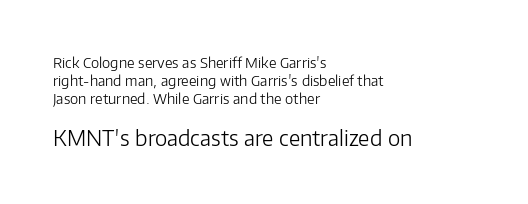
{"italic": "no", "bold": "no", "underline": "no", "align": "left", "line_spacing": "normal", "line_spacing_ratio": 1.28, "letter_spacing": "normal", "letter_spacing_em": 0.0, "larger_block": "second", "size_ratio": 1.5, "glyph_px": 21}
